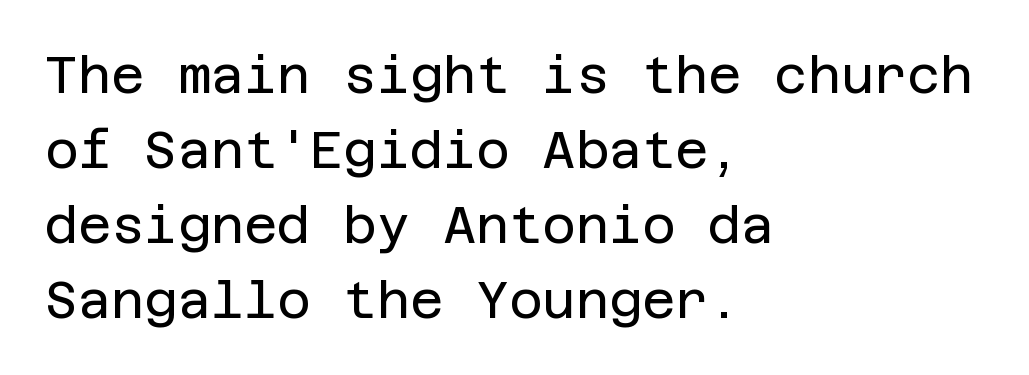
Q: Is the text bold? A: No.
Q: Is the text italic (slanted)? A: No, it is upright.
Q: Is the typeface a serif or a sans-serif typeface? A: Sans-serif.
Q: Is the text underlined? A: No.
Q: How is the paragraph aligned? A: Left-aligned.
Q: Is the spacing between letters normal or unusually wide? A: Normal.
Q: Is the spacing between lines tight, normal or loose? A: Normal.
Q: Width (condensed, normal, or wide)? A: Normal.
Q: Stroke contrast? A: Low.
Q: x-height? A: Large.
